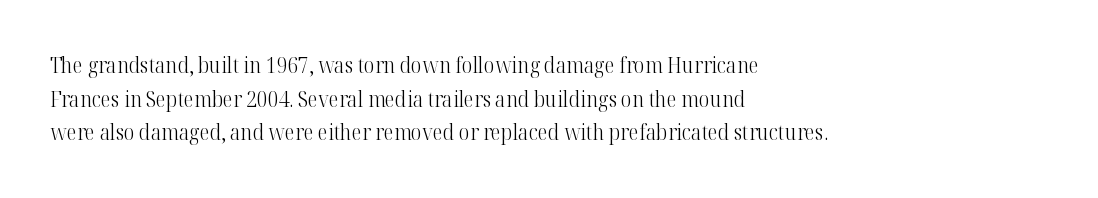
Q: Is the text bold? A: No.
Q: Is the text italic (slanted)? A: No, it is upright.
Q: Is the text underlined? A: No.
Q: How is the paragraph aligned? A: Left-aligned.
Q: Is the spacing between letters normal or unusually wide? A: Normal.
Q: Is the spacing between lines tight, normal or loose? A: Normal.
